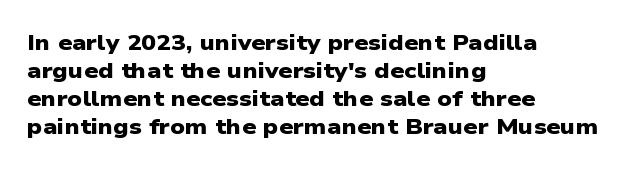
Q: Is the text bold? A: Yes.
Q: Is the text underlined? A: No.
Q: How is the paragraph aligned? A: Left-aligned.
Q: Is the spacing between letters normal or unusually wide? A: Normal.
Q: Is the spacing between lines tight, normal or loose? A: Normal.
